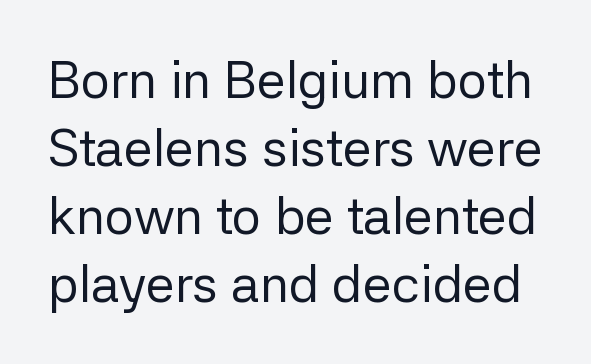
The image shows 52 px regular-weight sans-serif type, upright; set normal line spacing (1.31x), normal letter spacing, not underlined; low stroke contrast and a medium x-height.
